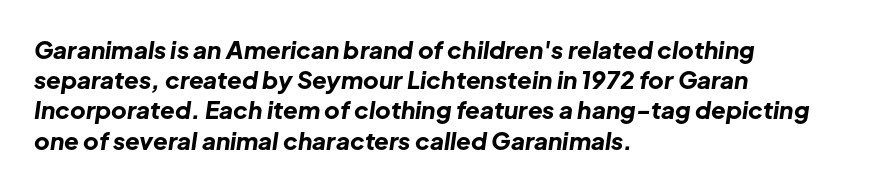
These lines sit exactly where default settings would place them. These lines are set flush left with a ragged right edge. Tracking here is standard; glyphs follow each other at the usual distance. Quick note: italic. These lines carry a lot of weight — the face is fully bold. Any mark beneath the type? The region is blank.
